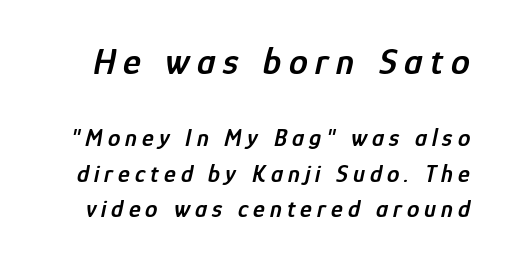
Q: Is the text bold? A: Semi-bold.
Q: Is the text italic (slanted)? A: Yes, it leans right by about 12 degrees.
Q: Is the text underlined? A: No.
Q: Is the spacing between letters normal or unusually wide? A: Unusually wide.
Q: Is the spacing between lines tight, normal or loose? A: Normal.
Q: Which block of text is set in a larger size, the first (top) or the second (bottom)? A: The first (top) one.
Q: Width (condensed, normal, or wide)? A: Condensed.
Q: Stroke contrast? A: Low.
Q: x-height? A: Medium.
Q: Monospaced? A: No.
